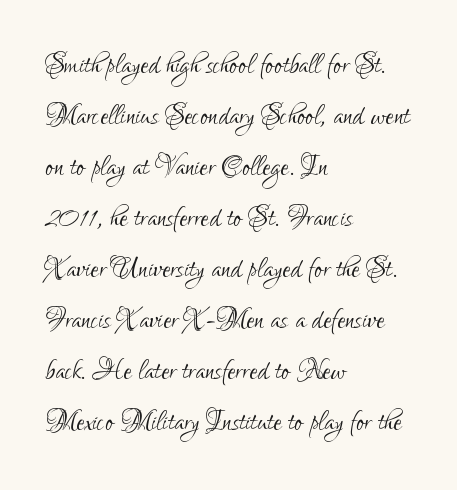
{"serif": "no", "bold": "no", "weight": "light", "width": "condensed", "stroke_contrast": "low", "x_height": "small", "monospaced": "no", "underline": "no", "align": "left", "line_spacing": "normal", "line_spacing_ratio": 1.38, "letter_spacing": "normal", "letter_spacing_em": 0.0, "glyph_px": 37}
